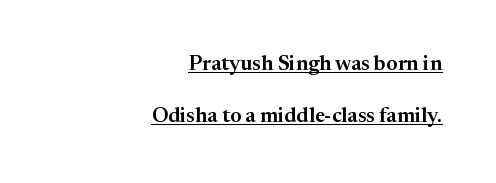
The image shows 21 px text type, upright; set right-aligned, loose line spacing (2.49x), normal letter spacing, underlined.
